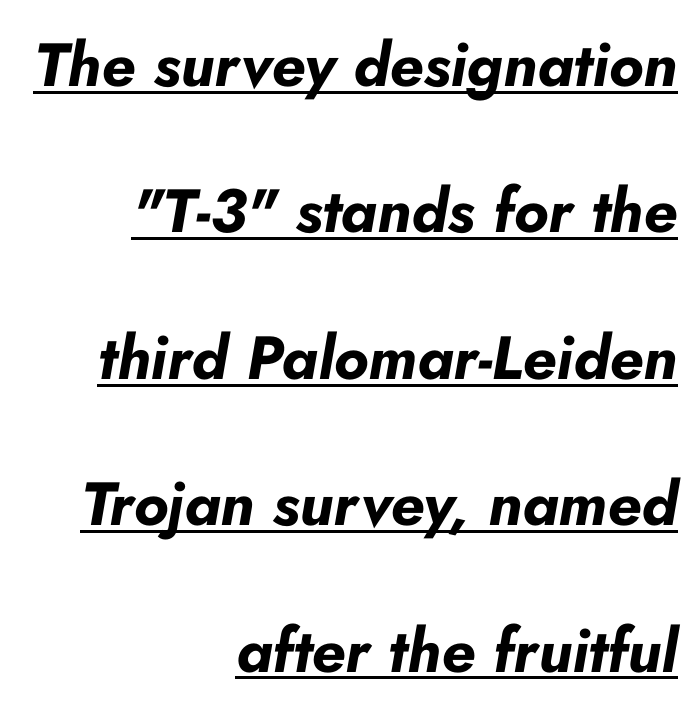
Q: Is the text bold? A: Yes.
Q: Is the text italic (slanted)? A: Yes, it leans right by about 10 degrees.
Q: Is the text underlined? A: Yes.
Q: How is the paragraph aligned? A: Right-aligned.
Q: Is the spacing between letters normal or unusually wide? A: Normal.
Q: Is the spacing between lines tight, normal or loose? A: Loose.
Q: Width (condensed, normal, or wide)? A: Normal.
Q: Stroke contrast? A: Low.
Q: x-height? A: Small.
Q: Monospaced? A: No.
